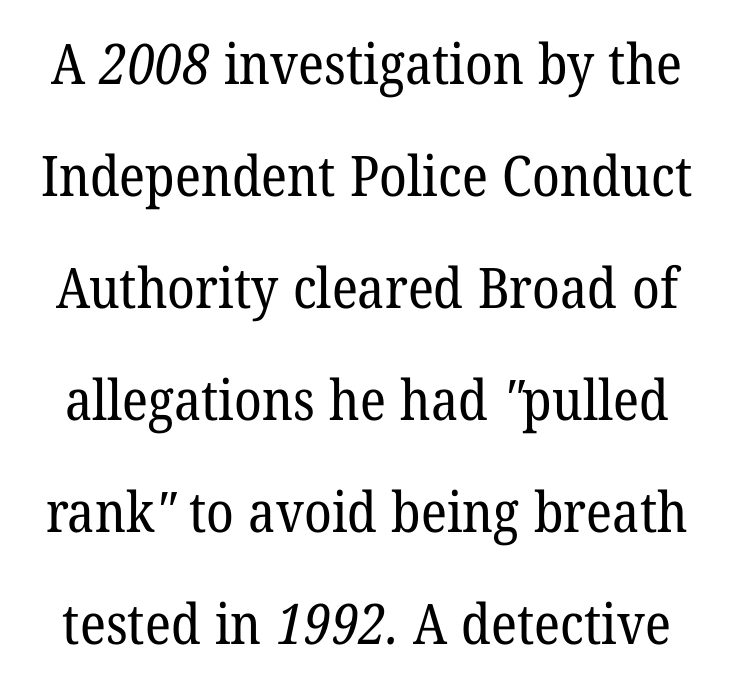
The image shows 56 px regular-weight serif type; set loose line spacing (2.0x), normal letter spacing, not underlined; low stroke contrast and a medium x-height.
